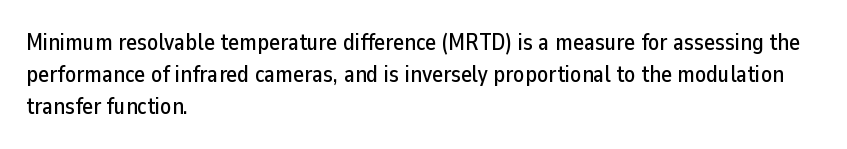
These lines are set flush left with a ragged right edge. Nope, not italic — everything's standing straight. Observe the ordinary spacing: letters are neighbours, not strangers. Vertically, the passage feels balanced, rows spaced as you'd expect. Has an underline been added? It has not.
